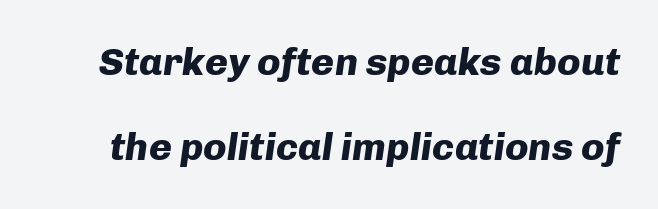
Do the characters align in a grid? No, the font is proportional. Caption: bold face, heavy strokes. Unmarked baselines from the first word to the last. Line spacing here is loose. Slant detected: the letters are inclined.
